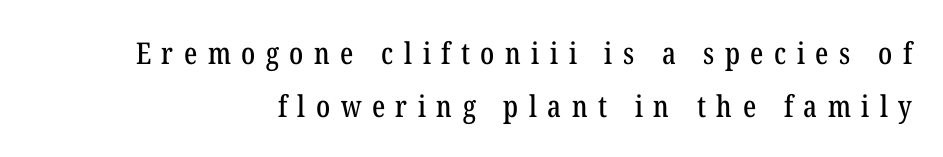
{"serif": "yes", "italic": "no", "width": "condensed", "stroke_contrast": "low", "x_height": "medium", "monospaced": "no", "underline": "no", "align": "right", "line_spacing_ratio": 1.76, "letter_spacing": "wide", "letter_spacing_em": 0.35, "glyph_px": 30}
